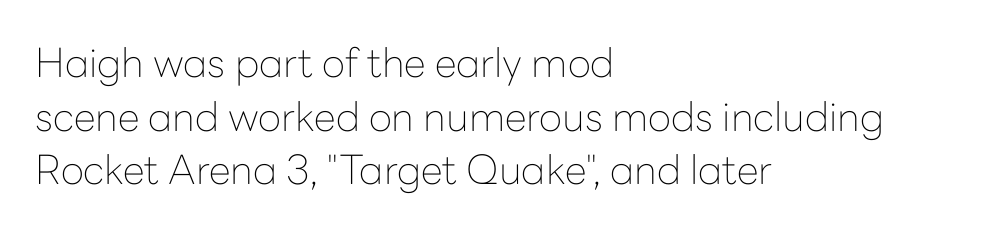
Q: Is the text bold? A: No.
Q: Is the text italic (slanted)? A: No, it is upright.
Q: Is the typeface a serif or a sans-serif typeface? A: Sans-serif.
Q: Is the text underlined? A: No.
Q: How is the paragraph aligned? A: Left-aligned.
Q: Is the spacing between letters normal or unusually wide? A: Normal.
Q: Is the spacing between lines tight, normal or loose? A: Normal.
Q: Width (condensed, normal, or wide)? A: Normal.
Q: Stroke contrast? A: Low.
Q: x-height? A: Medium.
Q: Monospaced? A: No.
